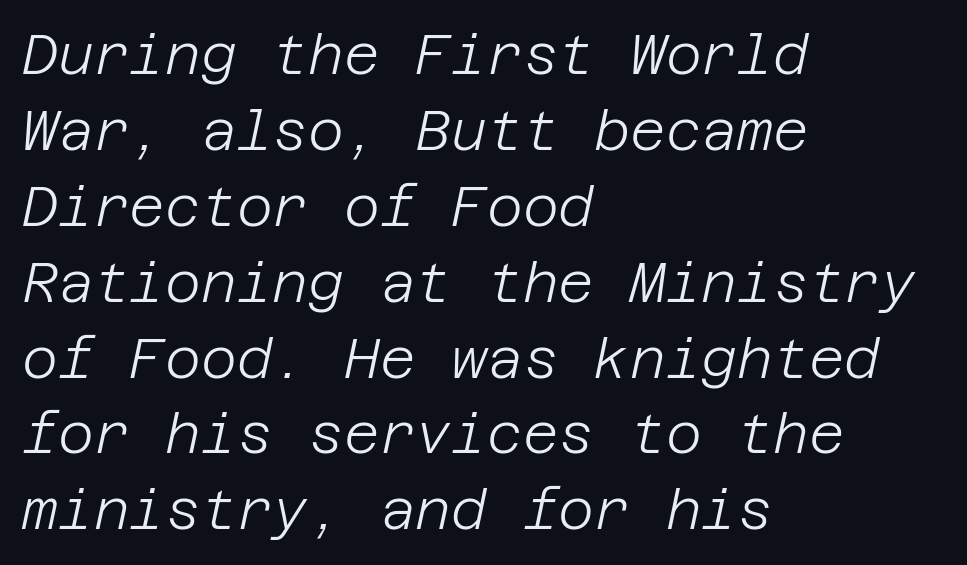
{"italic": "yes", "lean": "right", "slant_degrees": 12, "bold": "no", "weight": "light", "width": "normal", "stroke_contrast": "low", "x_height": "large", "underline": "no", "align": "left", "line_spacing": "normal", "line_spacing_ratio": 1.38, "letter_spacing": "normal", "letter_spacing_em": 0.0, "glyph_px": 55}
